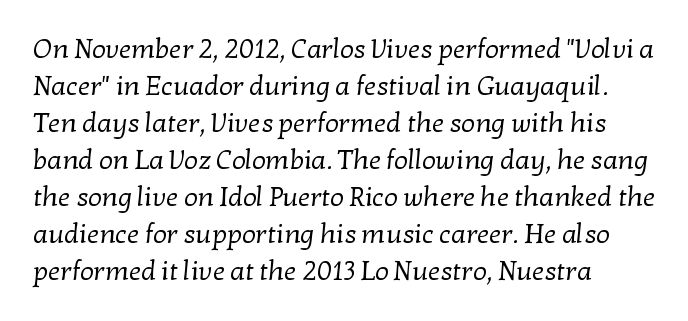
The passage shown is not underscored anywhere. The typesetter chose a ragged-right arrangement here. Letters have the restrained weight of plain body copy at most. Default kerning and tracking; the words read as compact shapes.
